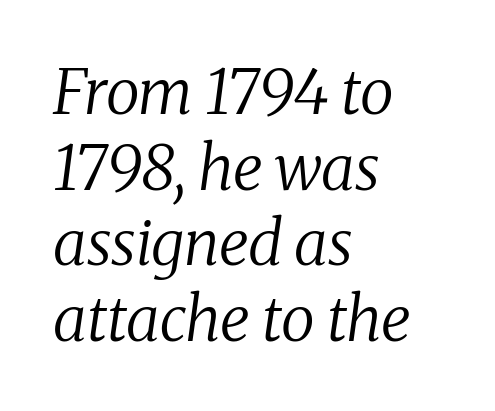
The compositor pushed each line to the left boundary. The font is comparable to plain body text, perhaps lighter. Caption: standard tracking, unaltered. No word sits above an underline.
